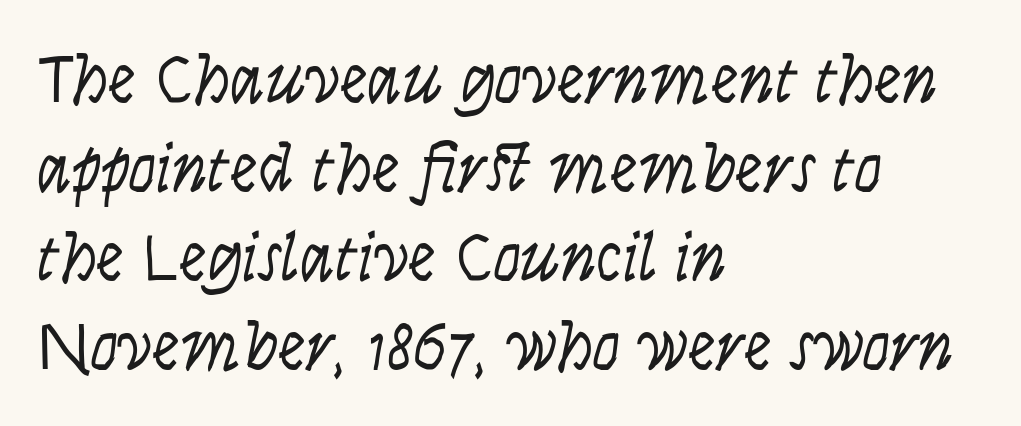
{"serif": "no", "bold": "no", "weight": "light", "width": "condensed", "stroke_contrast": "low", "x_height": "large", "monospaced": "no", "underline": "no", "align": "left", "line_spacing": "normal", "line_spacing_ratio": 1.27, "letter_spacing": "normal", "letter_spacing_em": 0.0, "glyph_px": 70}
